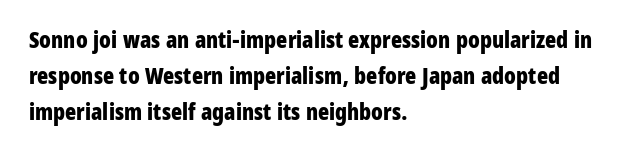
The line-height multiplier appears to be the usual default. Plain, unruled lines of type. The type is set solid horizontally, with unmodified tracking. Horizontal alignment here is leftward, the default for most running prose. Does the weight exceed regular? Yes, all the way to bold.
